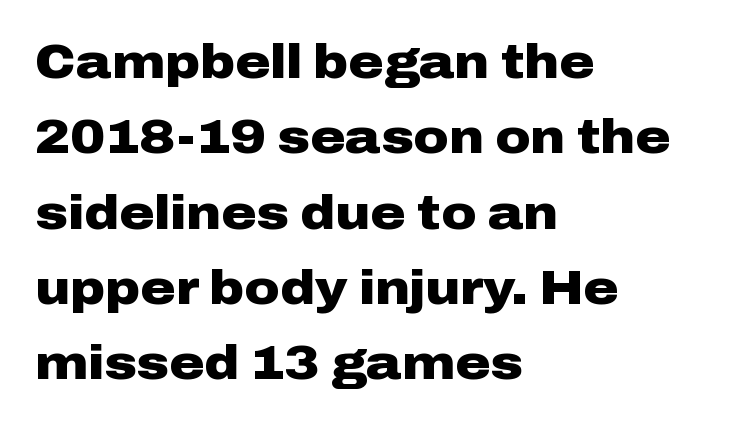
{"serif": "no", "italic": "no", "bold": "yes", "weight": "heavy", "width": "wide", "stroke_contrast": "low", "x_height": "medium", "monospaced": "no", "underline": "no", "align": "left", "line_spacing": "normal", "line_spacing_ratio": 1.57, "letter_spacing": "normal", "letter_spacing_em": 0.0, "glyph_px": 48}
